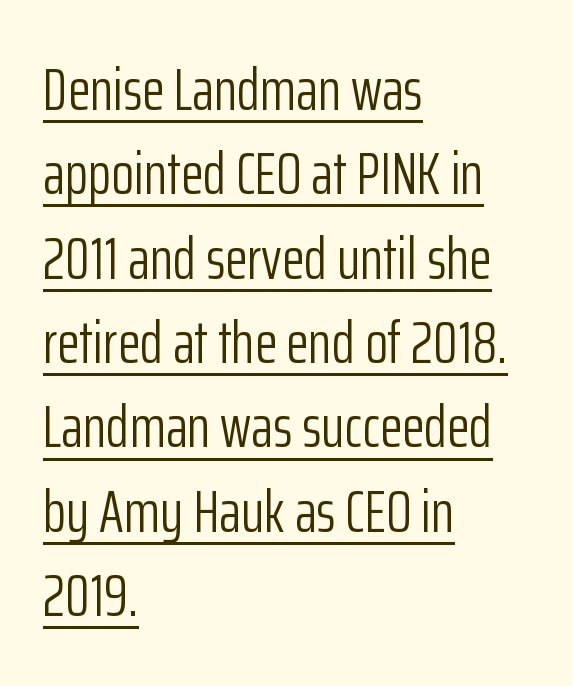
{"serif": "no", "italic": "no", "bold": "no", "weight": "light", "width": "condensed", "stroke_contrast": "low", "x_height": "medium", "monospaced": "no", "underline": "yes", "align": "left", "line_spacing": "normal", "line_spacing_ratio": 1.43, "letter_spacing": "normal", "letter_spacing_em": 0.0, "glyph_px": 59}
